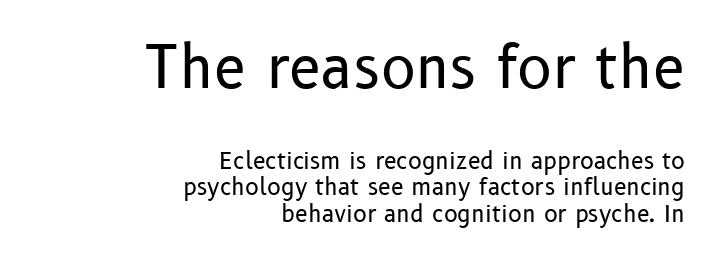
The image shows 58 px regular-weight sans-serif type, upright; set right-aligned, line spacing 1.16x, normal letter spacing, not underlined; the first (top) block is 2.52x larger; low stroke contrast and a medium x-height.
